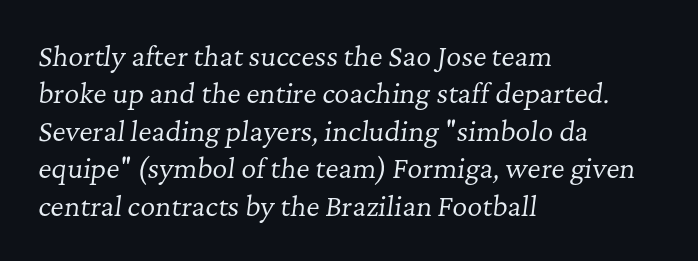
Q: Is the text bold? A: No.
Q: Is the text italic (slanted)? A: Yes, it leans right by about 7 degrees.
Q: Is the text underlined? A: No.
Q: How is the paragraph aligned? A: Left-aligned.
Q: Is the spacing between letters normal or unusually wide? A: Normal.
Q: Is the spacing between lines tight, normal or loose? A: Normal.
